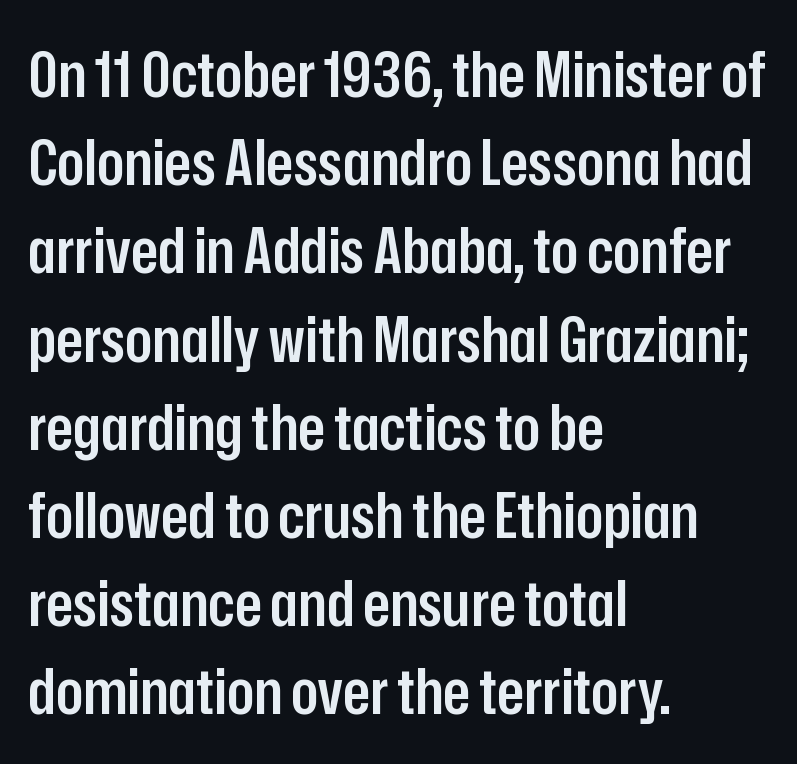
The image shows 63 px semibold, condensed sans-serif type, upright; set left-aligned, normal line spacing (1.4x), normal letter spacing, not underlined; low stroke contrast and a medium x-height.
